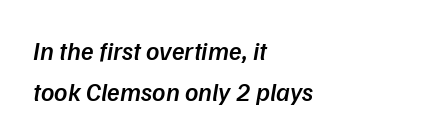
The rendering anchors every line to the left-hand side. Look at the stroke-to-counter ratio: somewhat heavy, a semibold. The words here are not underlined. The rendering applies a slant to the glyphs.
